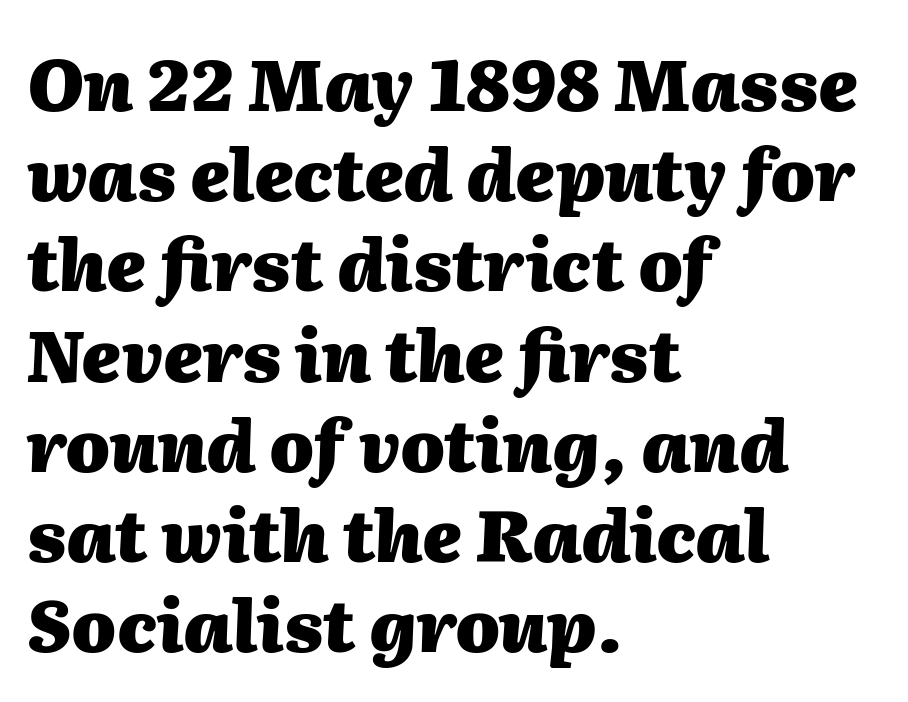
{"italic": "yes", "lean": "right", "slant_degrees": 2, "bold": "yes", "weight": "heavy", "width": "normal", "stroke_contrast": "medium", "x_height": "medium", "monospaced": "no", "underline": "no", "align": "left", "line_spacing": "normal", "line_spacing_ratio": 1.27, "letter_spacing": "normal", "letter_spacing_em": 0.0, "glyph_px": 71}
